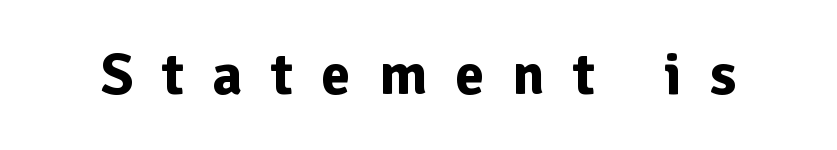
{"serif": "no", "italic": "no", "bold": "yes", "weight": "bold", "width": "normal", "stroke_contrast": "low", "x_height": "medium", "monospaced": "no", "underline": "no", "letter_spacing": "wide", "letter_spacing_em": 0.48, "glyph_px": 59}
